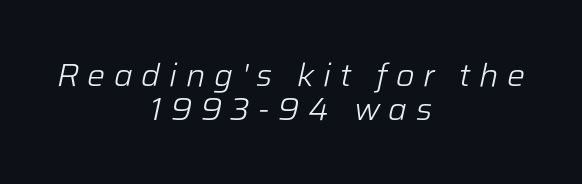
{"italic": "yes", "lean": "right", "slant_degrees": 12, "bold": "no", "weight": "light", "width": "normal", "stroke_contrast": "low", "x_height": "medium", "monospaced": "no", "underline": "no", "align": "center", "line_spacing": "tight", "line_spacing_ratio": 1.06, "letter_spacing": "wide", "letter_spacing_em": 0.27, "glyph_px": 32}
